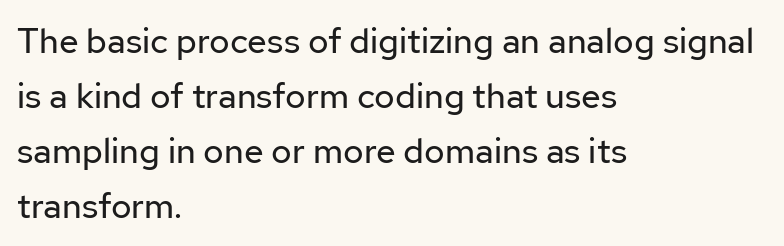
Q: Is the text bold? A: No.
Q: Is the text italic (slanted)? A: No, it is upright.
Q: Is the typeface a serif or a sans-serif typeface? A: Sans-serif.
Q: Is the text underlined? A: No.
Q: How is the paragraph aligned? A: Left-aligned.
Q: Is the spacing between letters normal or unusually wide? A: Normal.
Q: Is the spacing between lines tight, normal or loose? A: Normal.
Q: Width (condensed, normal, or wide)? A: Normal.
Q: Stroke contrast? A: Low.
Q: x-height? A: Medium.
Q: Monospaced? A: No.
